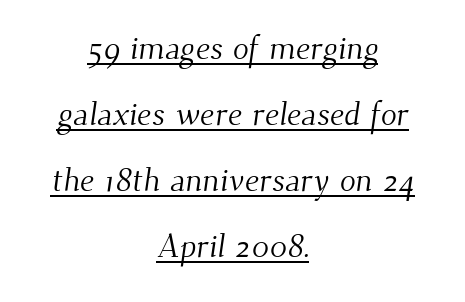
The image shows 33 px light serif type; set centered, loose line spacing (2.0x), normal letter spacing, underlined; medium stroke contrast and a small x-height.
